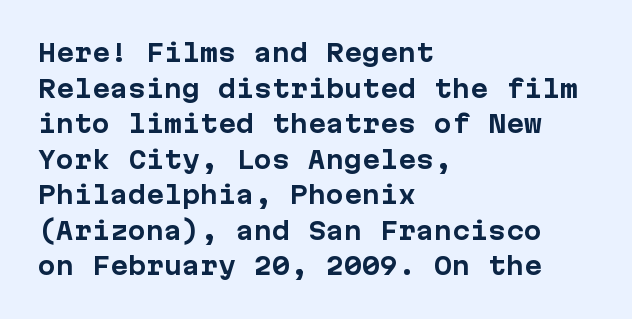
{"italic": "no", "bold": "yes", "underline": "no", "align": "left", "line_spacing": "normal", "line_spacing_ratio": 1.48, "letter_spacing": "normal", "letter_spacing_em": 0.0, "glyph_px": 24}
